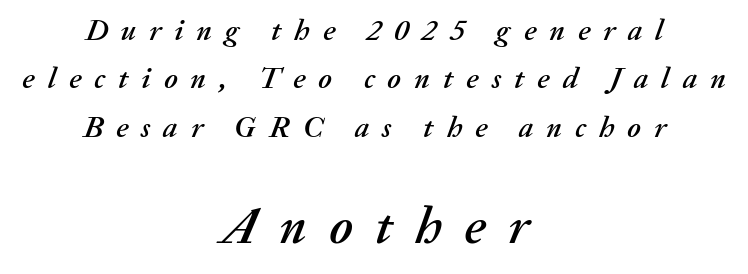
The image shows 52 px text type, italic (leaning right); set centered, normal line spacing (1.61x), unusually wide letter spacing (+0.43 em), not underlined; the second (bottom) block is 1.73x larger; medium stroke contrast and a medium x-height.
